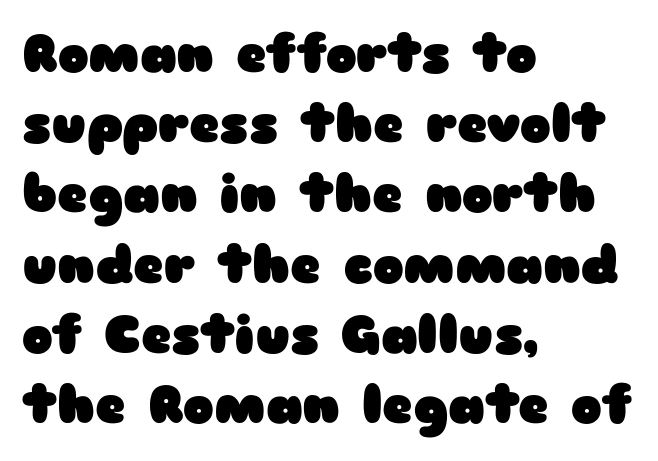
The image shows 52 px heavy, wide sans-serif type, upright; set left-aligned, normal line spacing (1.35x), normal letter spacing, not underlined; low stroke contrast and a medium x-height.
